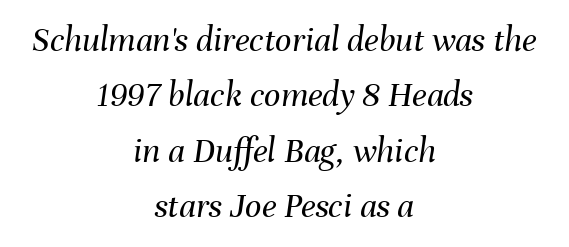
The image shows 36 px regular-weight type, italic (leaning right); set centered, normal line spacing (1.54x), normal letter spacing, not underlined; medium stroke contrast and a medium x-height.
